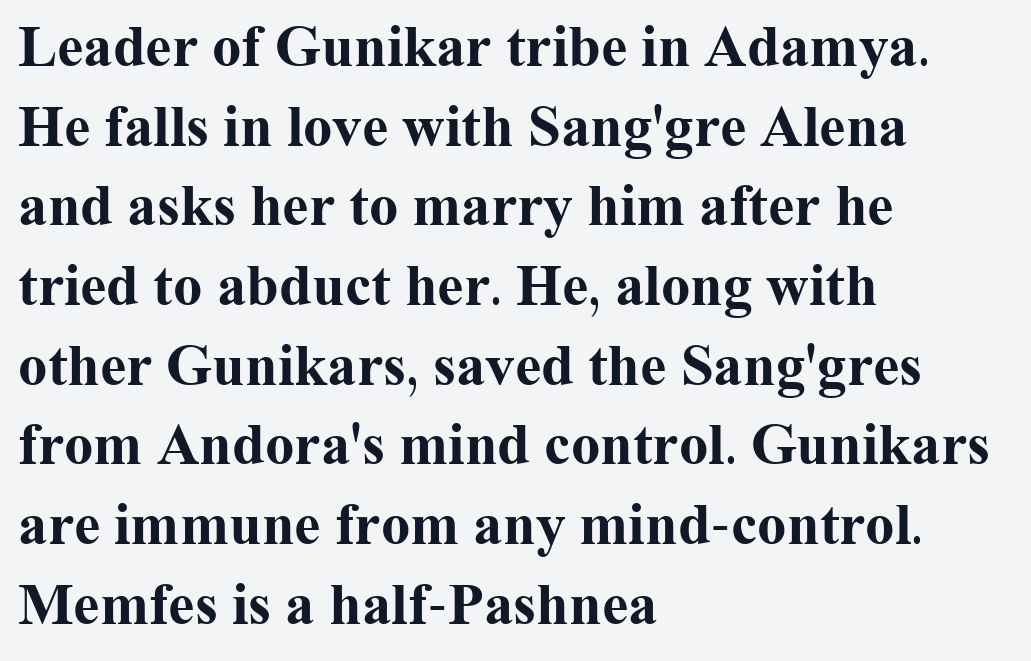
Q: Is the text bold? A: Yes.
Q: Is the text italic (slanted)? A: No, it is upright.
Q: Is the typeface a serif or a sans-serif typeface? A: Serif.
Q: Is the text underlined? A: No.
Q: How is the paragraph aligned? A: Left-aligned.
Q: Is the spacing between letters normal or unusually wide? A: Normal.
Q: Is the spacing between lines tight, normal or loose? A: Normal.
Q: Width (condensed, normal, or wide)? A: Normal.
Q: Stroke contrast? A: Medium.
Q: x-height? A: Medium.
Q: Monospaced? A: No.
